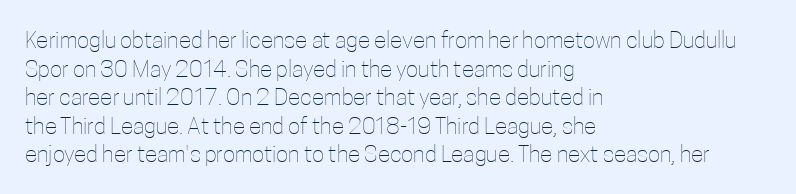
{"italic": "no", "bold": "no", "underline": "no", "align": "left", "line_spacing_ratio": 1.24, "letter_spacing": "normal", "letter_spacing_em": 0.0, "glyph_px": 23}
